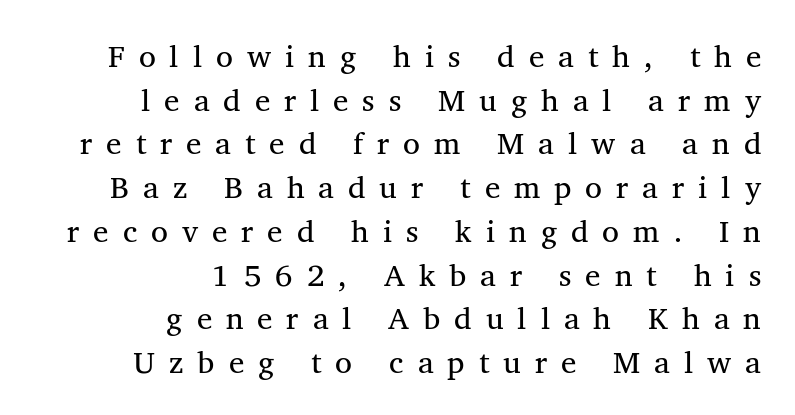
{"serif": "yes", "italic": "no", "width": "normal", "stroke_contrast": "medium", "x_height": "medium", "monospaced": "no", "underline": "no", "align": "right", "line_spacing": "normal", "line_spacing_ratio": 1.41, "letter_spacing": "wide", "letter_spacing_em": 0.45, "glyph_px": 31}
